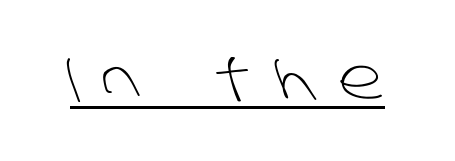
The image shows 56 px light sans-serif type; set unusually wide letter spacing (+0.42 em), underlined; low stroke contrast and a large x-height.
